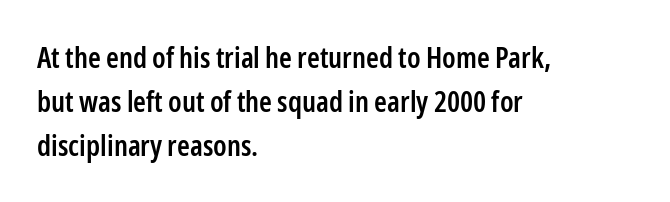
In terms of letterform style, serifs are entirely absent. The rendering uses a moderate line-height, typical for paragraphs. Nothing unusual about the tracking: characters are spaced as the font intends. Each letter keeps its own natural width here, so spacing adapts to shape. Nobody drew a line under any word here.
